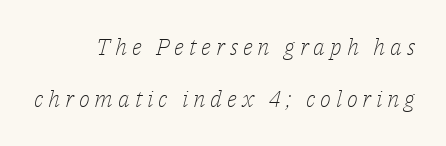
The image shows 23 px text type, italic (leaning right); set right-aligned, loose line spacing (2.27x), unusually wide letter spacing (+0.21 em), not underlined.
